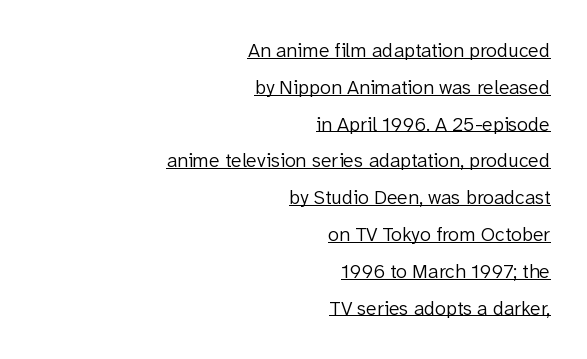
The image shows 20 px text type, upright; set right-aligned, line spacing 1.84x, normal letter spacing, underlined.
